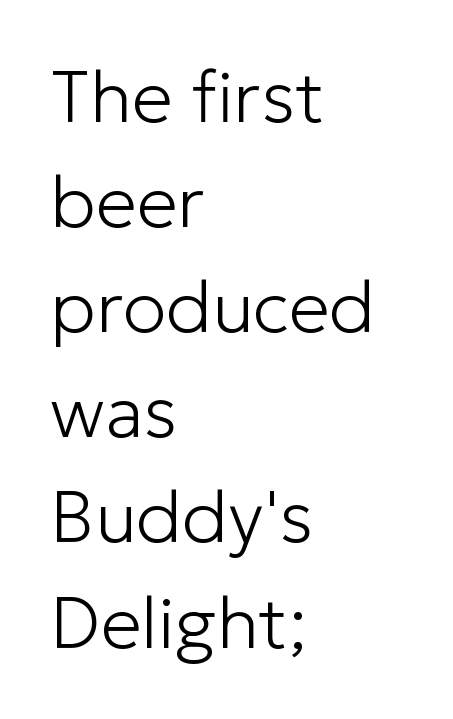
Q: Is the text bold? A: No.
Q: Is the text italic (slanted)? A: No, it is upright.
Q: Is the typeface a serif or a sans-serif typeface? A: Sans-serif.
Q: Is the text underlined? A: No.
Q: How is the paragraph aligned? A: Left-aligned.
Q: Is the spacing between letters normal or unusually wide? A: Normal.
Q: Is the spacing between lines tight, normal or loose? A: Normal.
Q: Width (condensed, normal, or wide)? A: Normal.
Q: Stroke contrast? A: Low.
Q: x-height? A: Medium.
Q: Monospaced? A: No.
